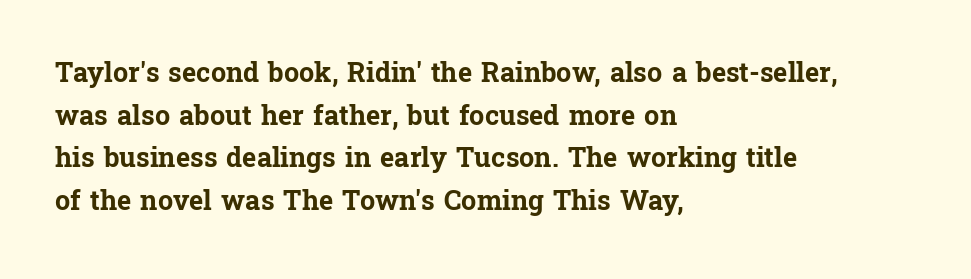
Q: Is the text bold? A: Yes.
Q: Is the text italic (slanted)? A: No, it is upright.
Q: Is the text underlined? A: No.
Q: How is the paragraph aligned? A: Left-aligned.
Q: Is the spacing between letters normal or unusually wide? A: Normal.
Q: Is the spacing between lines tight, normal or loose? A: Normal.
